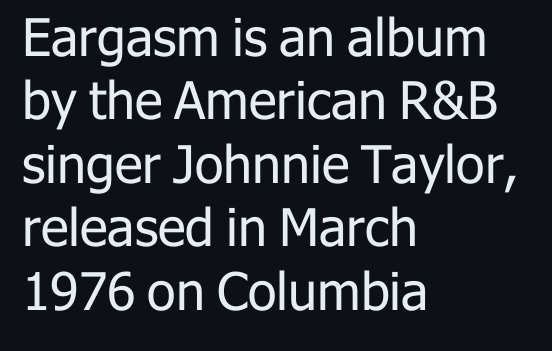
The image shows 52 px regular-weight sans-serif type, upright; set left-aligned, line spacing 1.22x, normal letter spacing, not underlined; low stroke contrast and a medium x-height.
